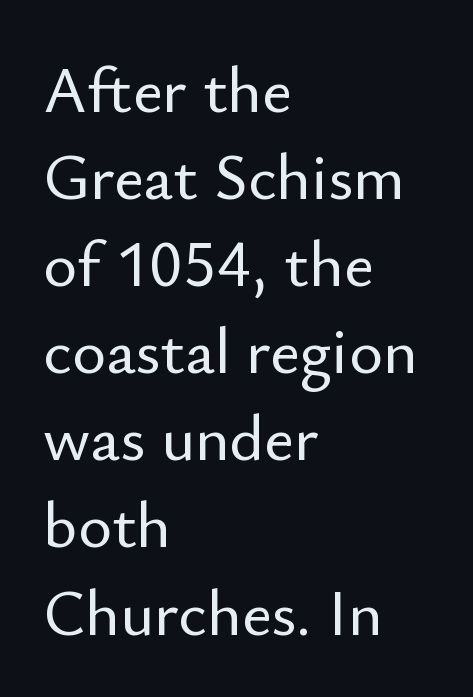
Letters rest on an invisible, unmarked baseline. Think of a printed novel: that variable character pitch is what you see here. Baseline-to-baseline distance is the conventional proportion of letter height. The axis of the letterforms is exactly vertical. The rendering shows plain stroke endings on the letterforms — a sans-serif design. Line beginnings align vertically; line endings do not.
